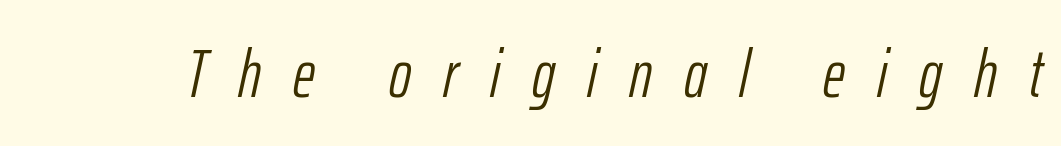
{"italic": "yes", "lean": "right", "slant_degrees": 12, "bold": "no", "weight": "light", "width": "condensed", "stroke_contrast": "low", "x_height": "medium", "monospaced": "no", "underline": "no", "letter_spacing": "wide", "letter_spacing_em": 0.47, "glyph_px": 68}
